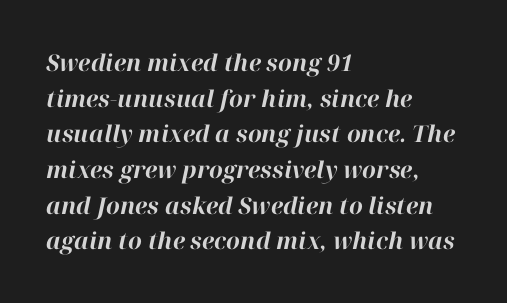
Tracking value appears to be zero — textbook default spacing. Casual observation: everything's shoved over to the left. In terms of leading, this rendering sits right in the middle. An italicized treatment has been applied to the whole sample.
